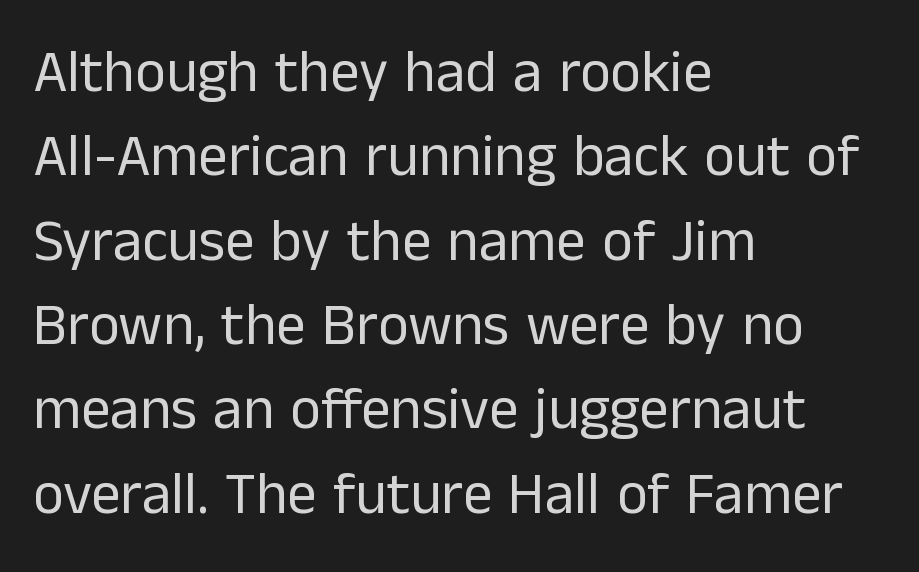
{"serif": "no", "italic": "no", "bold": "no", "weight": "regular", "width": "normal", "stroke_contrast": "low", "x_height": "medium", "monospaced": "no", "underline": "no", "align": "left", "line_spacing": "normal", "line_spacing_ratio": 1.43, "letter_spacing": "normal", "letter_spacing_em": 0.0, "glyph_px": 59}
